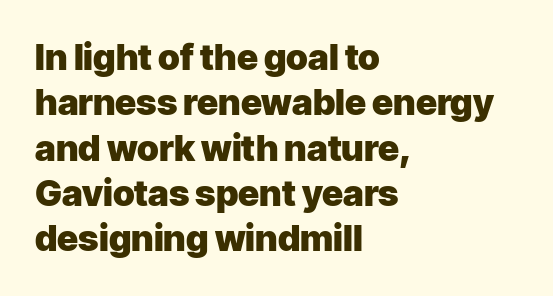
The image shows 36 px heavy sans-serif type, upright; set left-aligned, normal line spacing (1.26x), normal letter spacing, not underlined; low stroke contrast and a medium x-height.
